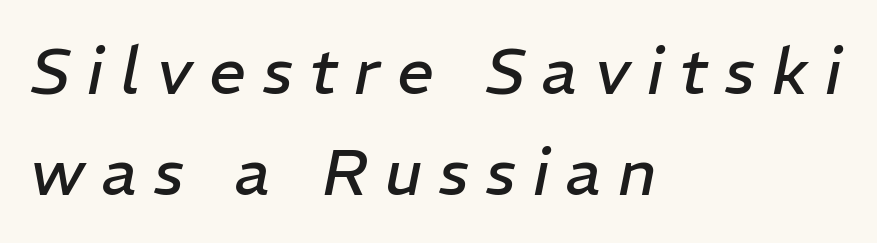
{"italic": "yes", "lean": "right", "slant_degrees": 11, "bold": "no", "weight": "regular", "width": "normal", "stroke_contrast": "low", "x_height": "medium", "monospaced": "no", "underline": "no", "align": "left", "line_spacing": "normal", "line_spacing_ratio": 1.55, "letter_spacing": "wide", "letter_spacing_em": 0.26, "glyph_px": 65}
